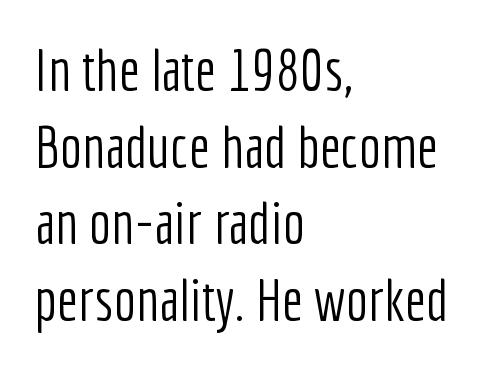
{"serif": "no", "italic": "no", "bold": "no", "weight": "light", "width": "condensed", "stroke_contrast": "low", "x_height": "medium", "monospaced": "no", "underline": "no", "align": "left", "line_spacing": "normal", "line_spacing_ratio": 1.3, "letter_spacing": "normal", "letter_spacing_em": 0.0, "glyph_px": 59}
